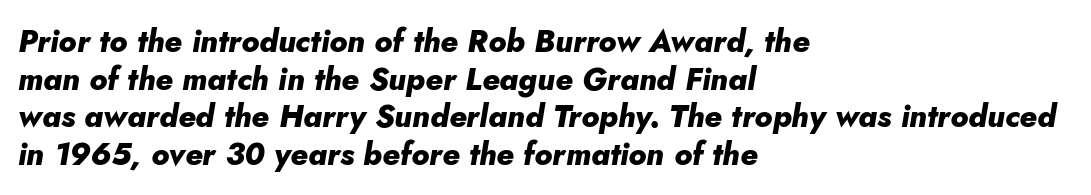
Q: Is the text bold? A: Yes.
Q: Is the text italic (slanted)? A: Yes, it leans right by about 5 degrees.
Q: Is the text underlined? A: No.
Q: How is the paragraph aligned? A: Left-aligned.
Q: Is the spacing between letters normal or unusually wide? A: Normal.
Q: Width (condensed, normal, or wide)? A: Normal.
Q: Stroke contrast? A: Low.
Q: x-height? A: Small.
Q: Monospaced? A: No.
